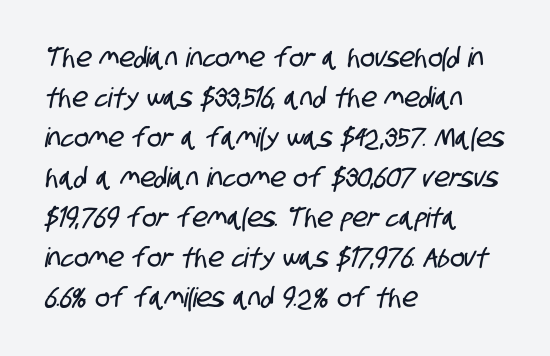
The image shows 27 px text type; set left-aligned, normal line spacing (1.48x), normal letter spacing, not underlined.
